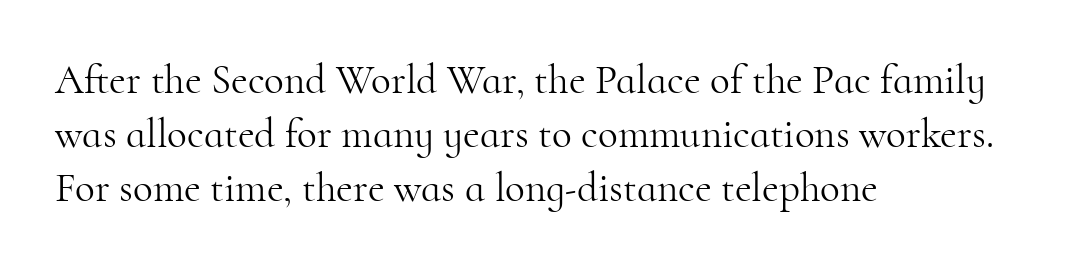
Q: Is the text bold? A: No.
Q: Is the text italic (slanted)? A: No, it is upright.
Q: Is the typeface a serif or a sans-serif typeface? A: Serif.
Q: Is the text underlined? A: No.
Q: How is the paragraph aligned? A: Left-aligned.
Q: Is the spacing between letters normal or unusually wide? A: Normal.
Q: Is the spacing between lines tight, normal or loose? A: Normal.
Q: Width (condensed, normal, or wide)? A: Normal.
Q: Stroke contrast? A: High.
Q: x-height? A: Small.
Q: Monospaced? A: No.
